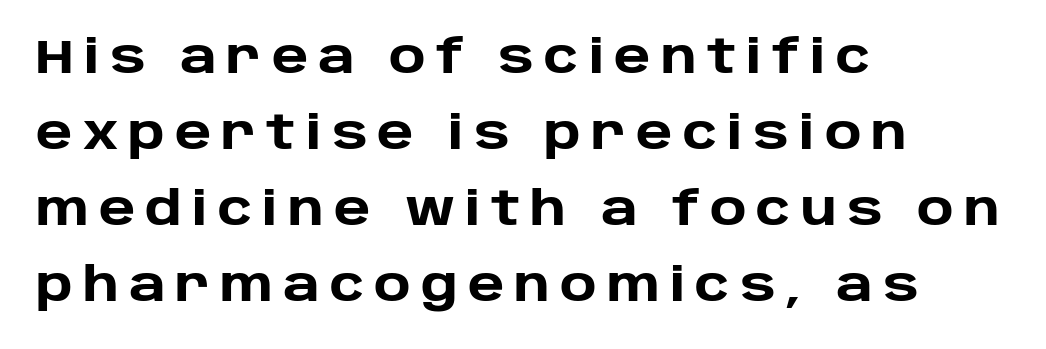
{"serif": "no", "italic": "no", "bold": "yes", "weight": "heavy", "width": "normal", "stroke_contrast": "low", "x_height": "large", "monospaced": "no", "underline": "no", "align": "left", "line_spacing": "normal", "line_spacing_ratio": 1.65, "letter_spacing": "wide", "letter_spacing_em": 0.22, "glyph_px": 46}
